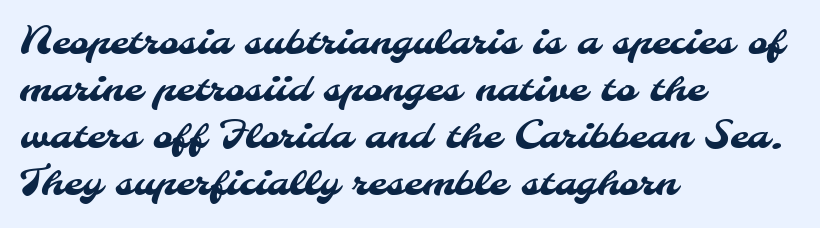
Q: Is the typeface a serif or a sans-serif typeface? A: Sans-serif.
Q: Is the text underlined? A: No.
Q: How is the paragraph aligned? A: Left-aligned.
Q: Is the spacing between letters normal or unusually wide? A: Normal.
Q: Width (condensed, normal, or wide)? A: Normal.
Q: Stroke contrast? A: Medium.
Q: x-height? A: Small.
Q: Monospaced? A: No.
